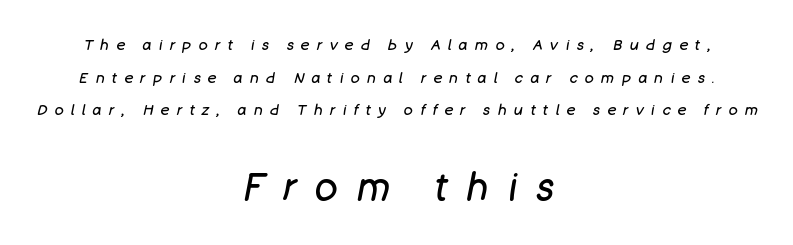
The image shows 38 px regular-weight type, italic (leaning right); set centered, loose line spacing (2.17x), unusually wide letter spacing (+0.49 em), not underlined; the second (bottom) block is 2.53x larger; low stroke contrast and a large x-height.
